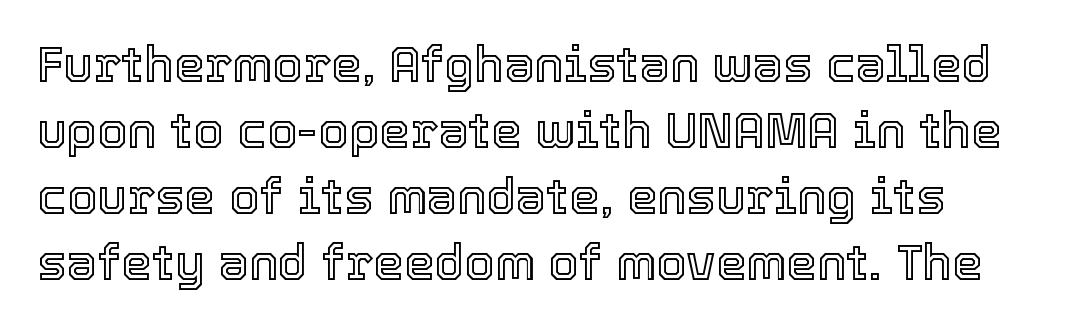
The image shows 49 px text type, upright; set normal line spacing (1.35x), normal letter spacing, not underlined; a medium x-height.
